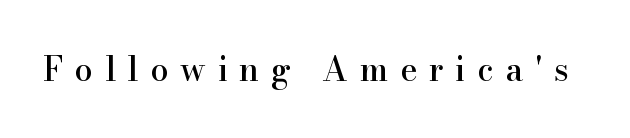
Serif or sans? Serif — the stroke terminals have little feet. How are the letters spaced? Widely, with obvious added tracking. The lettering stays uniformly vertical, giving the passage a roman look. Rule under the text: the space is simply empty.
